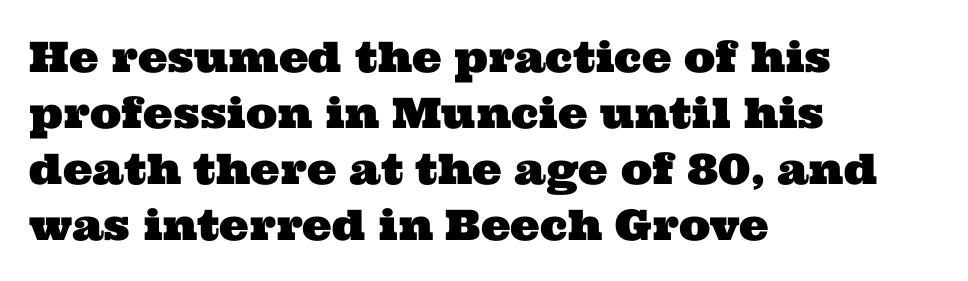
The image shows 42 px wide serif type; set left-aligned, normal line spacing (1.33x), normal letter spacing, not underlined; medium stroke contrast and a medium x-height.
